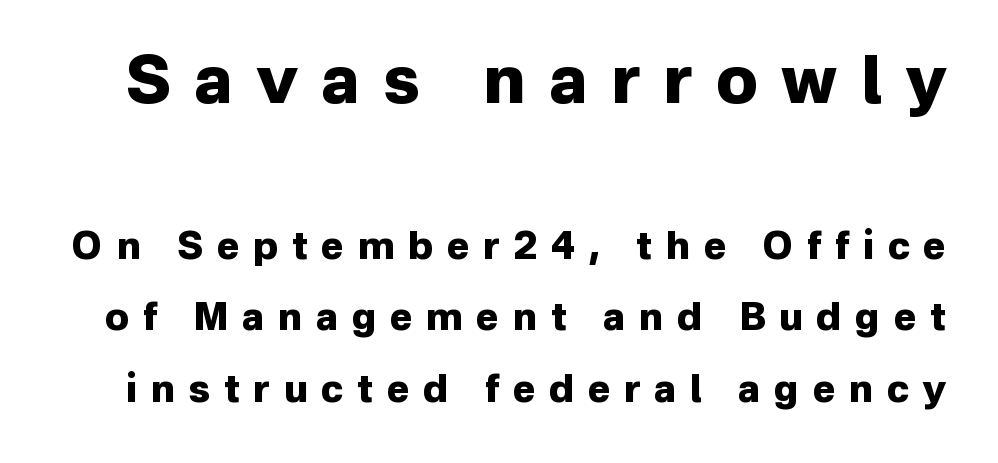
The image shows 66 px heavy sans-serif type, upright; set line spacing 1.88x, unusually wide letter spacing (+0.36 em), not underlined; the first (top) block is 1.74x larger; low stroke contrast and a medium x-height.
